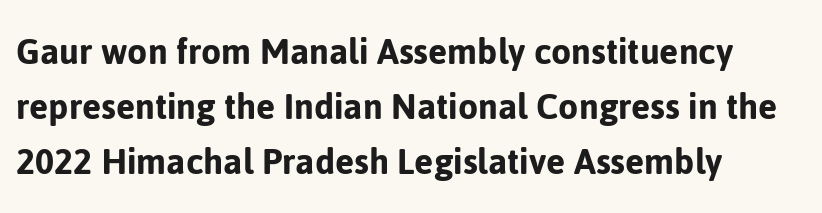
The image shows 41 px sans-serif type, upright; set left-aligned, normal line spacing (1.34x), normal letter spacing, not underlined; low stroke contrast and a medium x-height.
